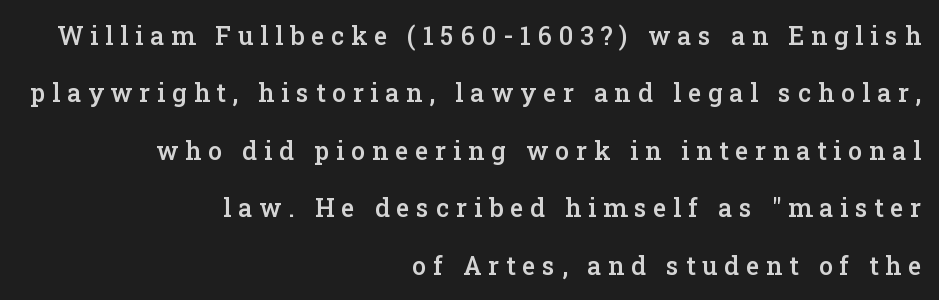
Q: Is the text bold? A: Semi-bold.
Q: Is the text italic (slanted)? A: No, it is upright.
Q: Is the text underlined? A: No.
Q: How is the paragraph aligned? A: Right-aligned.
Q: Is the spacing between letters normal or unusually wide? A: Unusually wide.
Q: Is the spacing between lines tight, normal or loose? A: Loose.
